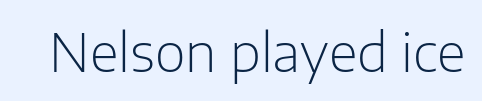
The image shows 53 px light sans-serif type, upright; set normal letter spacing, not underlined; low stroke contrast and a medium x-height.
